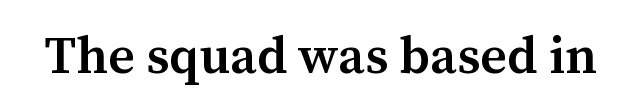
The horizontal fit of the characters is conventional and even. Small tapered or slab feet sit at the stroke ends, so this counts as serif. The space beneath each line is pristine and unruled. Set as a demibold, roughly 600 on the weight scale. The letters stand upright; this is a roman face. Varying glyph widths throughout — classic text-font behaviour.
